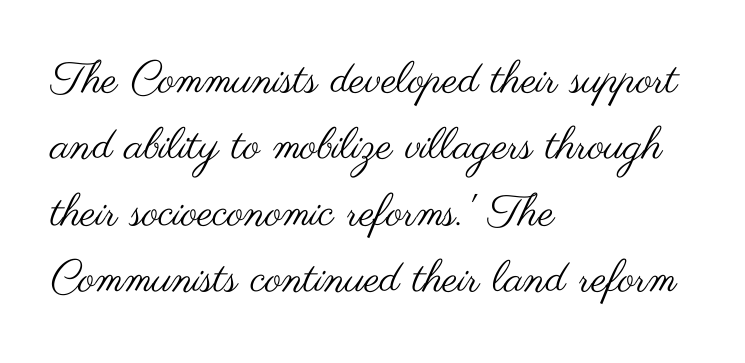
Q: Is the text bold? A: No.
Q: Is the text italic (slanted)? A: Yes.
Q: Is the typeface a serif or a sans-serif typeface? A: Sans-serif.
Q: Is the text underlined? A: No.
Q: How is the paragraph aligned? A: Left-aligned.
Q: Is the spacing between letters normal or unusually wide? A: Normal.
Q: Is the spacing between lines tight, normal or loose? A: Normal.
Q: Width (condensed, normal, or wide)? A: Wide.
Q: Stroke contrast? A: Medium.
Q: x-height? A: Small.
Q: Monospaced? A: No.
